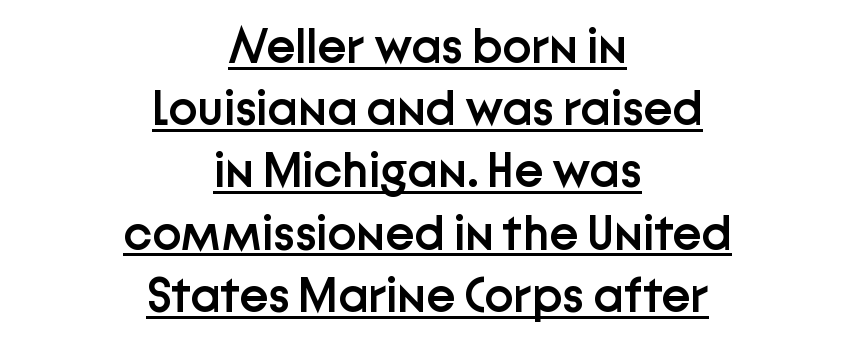
Q: Is the text bold? A: Semi-bold.
Q: Is the text italic (slanted)? A: No, it is upright.
Q: Is the typeface a serif or a sans-serif typeface? A: Sans-serif.
Q: Is the text underlined? A: Yes.
Q: How is the paragraph aligned? A: Centered.
Q: Is the spacing between letters normal or unusually wide? A: Normal.
Q: Is the spacing between lines tight, normal or loose? A: Normal.
Q: Width (condensed, normal, or wide)? A: Normal.
Q: Stroke contrast? A: Low.
Q: x-height? A: Medium.
Q: Monospaced? A: No.
